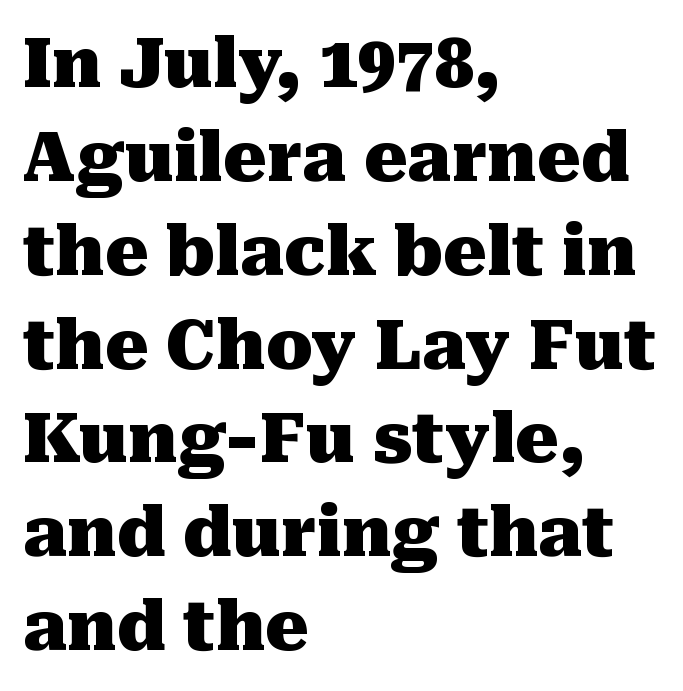
The image shows 68 px heavy serif type, upright; set left-aligned, normal line spacing (1.38x), normal letter spacing, not underlined; medium stroke contrast and a medium x-height.
